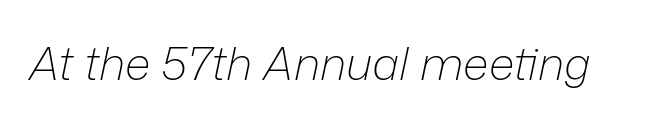
{"italic": "yes", "lean": "right", "slant_degrees": 12, "bold": "no", "weight": "light", "width": "normal", "stroke_contrast": "low", "x_height": "medium", "monospaced": "no", "underline": "no", "letter_spacing": "normal", "letter_spacing_em": 0.0, "glyph_px": 46}
